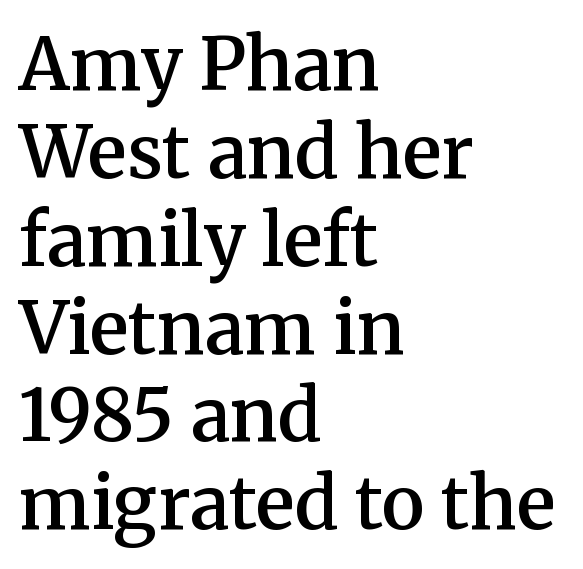
{"serif": "yes", "italic": "no", "bold": "semi", "weight": "semibold", "width": "normal", "stroke_contrast": "medium", "x_height": "medium", "monospaced": "no", "underline": "no", "align": "left", "line_spacing_ratio": 1.22, "letter_spacing": "normal", "letter_spacing_em": 0.0, "glyph_px": 72}
